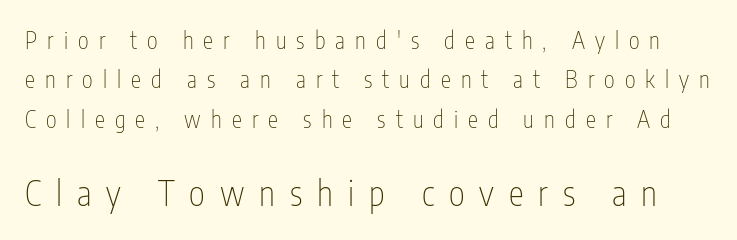
The image shows 34 px thin, condensed sans-serif type, upright; set line spacing 1.71x, unusually wide letter spacing (+0.44 em), not underlined; the second (bottom) block is 1.48x larger; low stroke contrast and a medium x-height.
